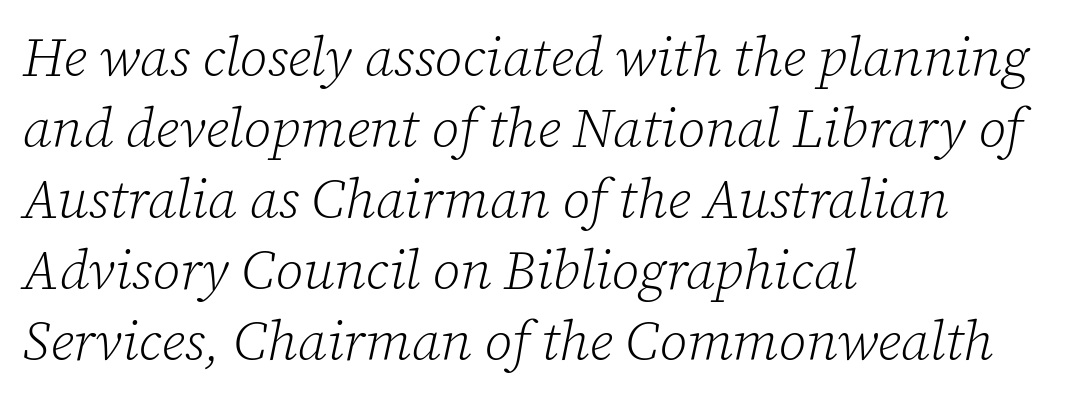
Q: Is the text bold? A: No.
Q: Is the text italic (slanted)? A: Yes, it leans right by about 12 degrees.
Q: Is the typeface a serif or a sans-serif typeface? A: Serif.
Q: Is the text underlined? A: No.
Q: How is the paragraph aligned? A: Left-aligned.
Q: Is the spacing between letters normal or unusually wide? A: Normal.
Q: Is the spacing between lines tight, normal or loose? A: Normal.
Q: Width (condensed, normal, or wide)? A: Normal.
Q: Stroke contrast? A: Low.
Q: x-height? A: Medium.
Q: Monospaced? A: No.
